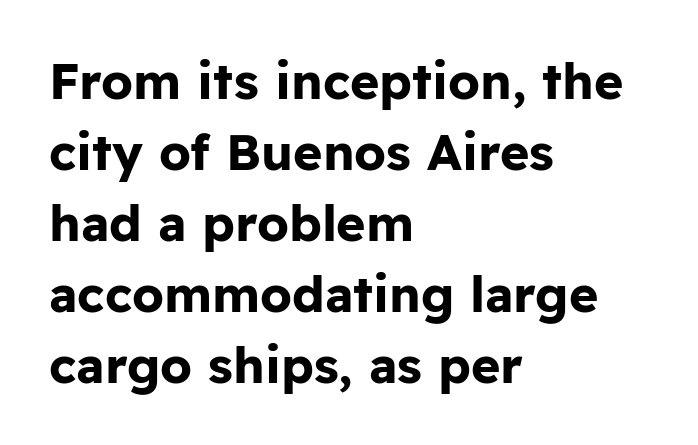
No extra tracking has been applied to these lines. Check where the strokes stop: nothing finishes them off — pure sans. Lines of text with bare space underneath. The typography opts for an upright posture over an oblique one. How would I describe the line gaps? Plain and ordinary. Every row of glyphs begins at an identical x-position on the left.
